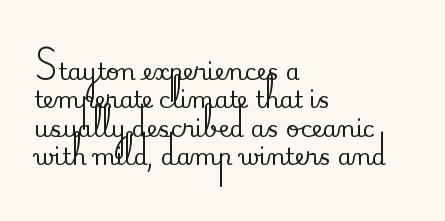
{"italic": "no", "underline": "no", "align": "left", "line_spacing_ratio": 1.23, "letter_spacing": "normal", "letter_spacing_em": 0.0, "glyph_px": 23}
